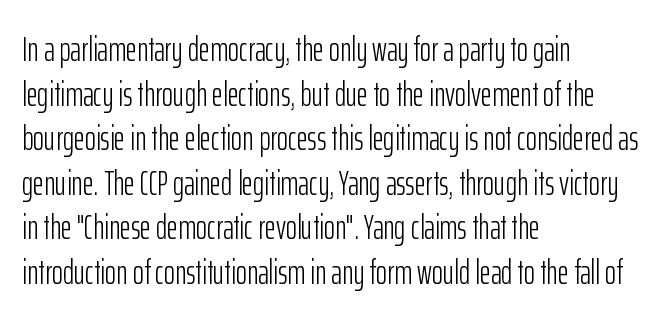
{"serif": "no", "italic": "no", "bold": "no", "weight": "light", "width": "condensed", "stroke_contrast": "low", "x_height": "medium", "monospaced": "no", "underline": "no", "align": "left", "line_spacing": "normal", "line_spacing_ratio": 1.31, "letter_spacing": "normal", "letter_spacing_em": 0.0, "glyph_px": 34}
